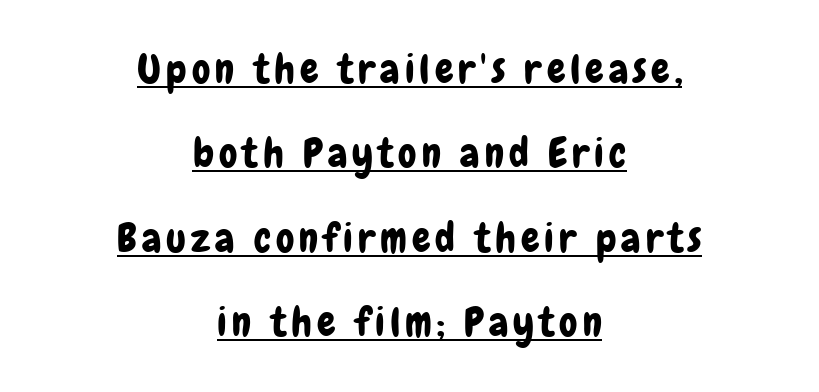
What's the leading like? Stretched, with rows far apart. A typesetter would call this proportional, since set widths differ per character. Italic? Not at all — the glyphs are vertical. Check where the strokes stop: nothing finishes them off — pure sans. The words here are underlined. Centered paragraph, ragged on both sides.
